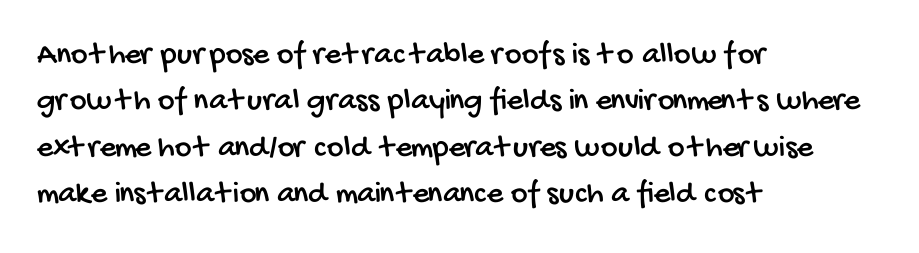
The image shows 32 px condensed sans-serif type; set left-aligned, normal line spacing (1.45x), normal letter spacing, not underlined; low stroke contrast and a large x-height.
